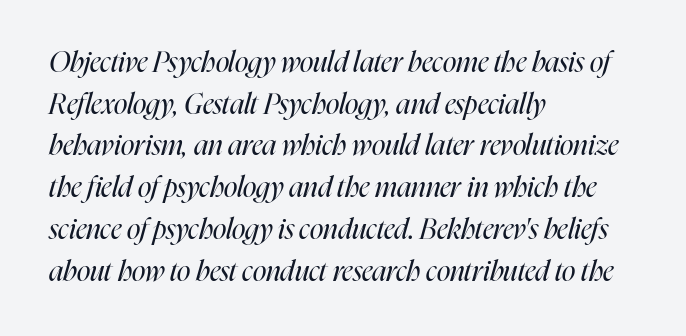
The image shows 28 px regular-weight, condensed type, italic (leaning right); set left-aligned, normal line spacing (1.49x), normal letter spacing, not underlined; high stroke contrast and a medium x-height.
